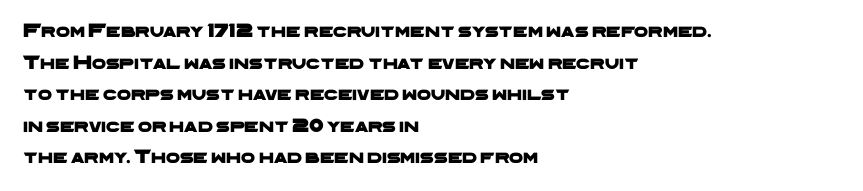
The image shows 20 px text type; set left-aligned, normal line spacing (1.58x), normal letter spacing, not underlined.
